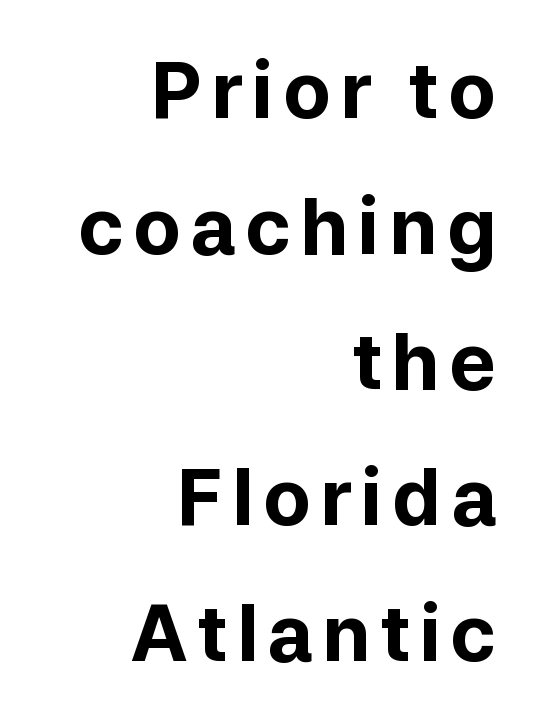
{"serif": "no", "italic": "no", "bold": "yes", "weight": "bold", "width": "normal", "stroke_contrast": "low", "x_height": "medium", "monospaced": "no", "underline": "no", "align": "right", "line_spacing_ratio": 1.74, "glyph_px": 78}
